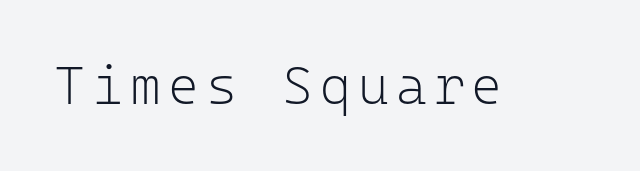
Think of a typewriter: that constant character pitch is what you see here. Nothing sits at the stroke ends, so this counts as sans-serif. This is the regular roman posture of the typeface. Weight class: somewhere from thin through regular.
